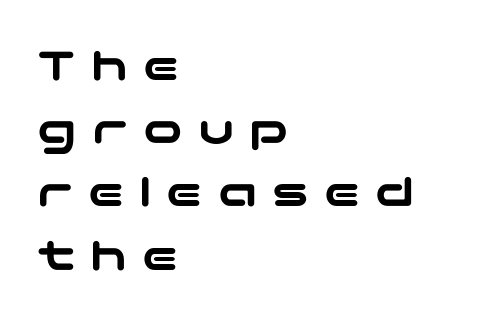
The image shows 49 px wide sans-serif type, upright; set left-aligned, normal line spacing (1.29x), unusually wide letter spacing (+0.31 em), not underlined; low stroke contrast and a medium x-height.
